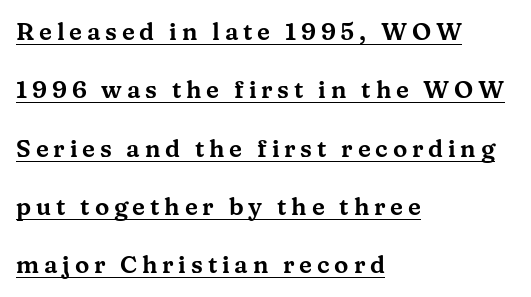
Q: Is the text italic (slanted)? A: No, it is upright.
Q: Is the text underlined? A: Yes.
Q: How is the paragraph aligned? A: Left-aligned.
Q: Is the spacing between letters normal or unusually wide? A: Unusually wide.
Q: Is the spacing between lines tight, normal or loose? A: Loose.
